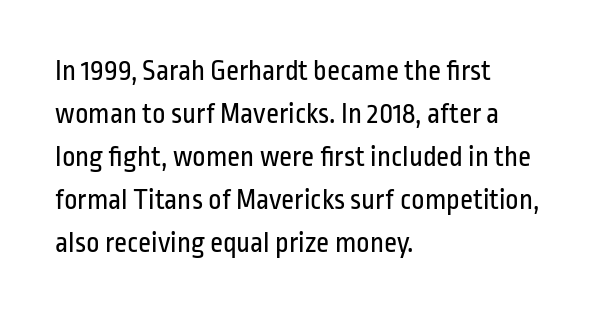
The area under the type is left untouched. The ragged edge is on the right, which tells us the setting is flush left. Nope, not italic — everything's standing straight. How would I describe the line gaps? Plain and ordinary. Are there feet on the stems? There aren't — it's a sans. This sample uses plain, unmodified letter spacing.
